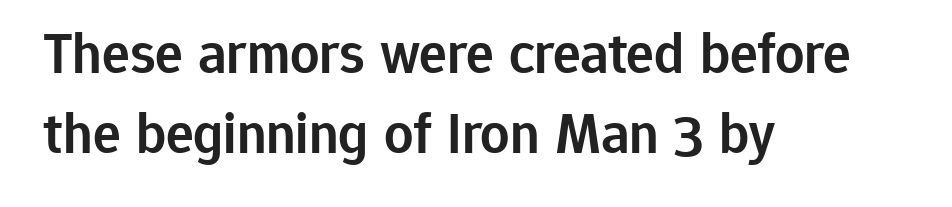
The image shows 58 px semibold sans-serif type, upright; set left-aligned, normal line spacing (1.38x), normal letter spacing, not underlined; low stroke contrast and a medium x-height.
